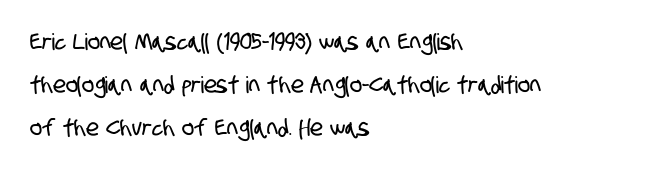
Casual observation: everything's shoved over to the left. Check the space under the baseline: it is left empty. Look at the tracking — it's just the regular setting, nothing added.
